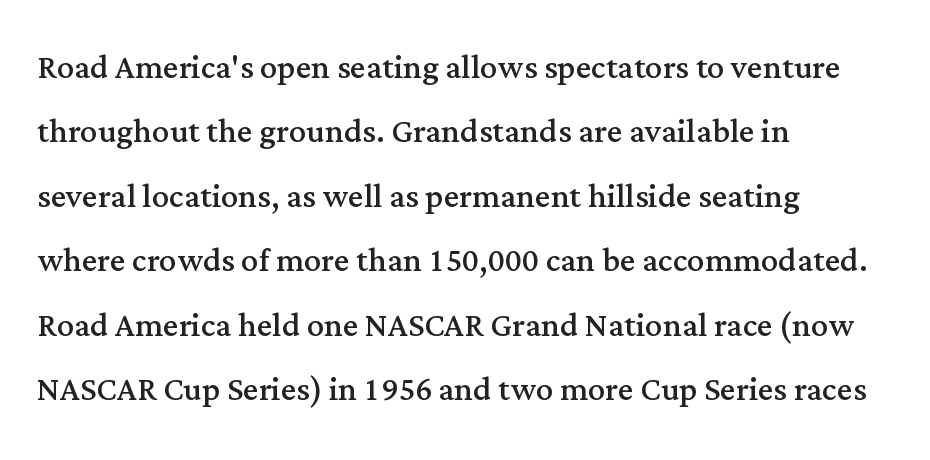
{"serif": "yes", "italic": "no", "bold": "no", "weight": "regular", "width": "normal", "stroke_contrast": "medium", "x_height": "medium", "monospaced": "no", "underline": "no", "align": "left", "line_spacing": "normal", "line_spacing_ratio": 1.5, "letter_spacing": "normal", "letter_spacing_em": 0.0, "glyph_px": 43}
